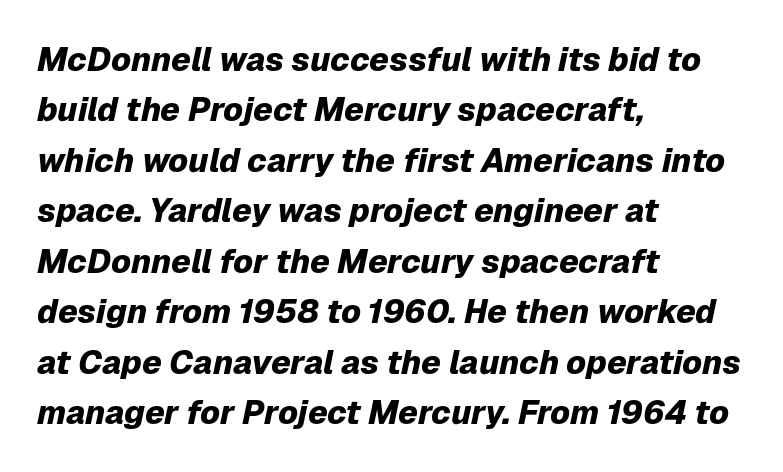
{"italic": "yes", "lean": "right", "slant_degrees": 12, "bold": "yes", "weight": "heavy", "width": "normal", "stroke_contrast": "low", "x_height": "medium", "monospaced": "no", "underline": "no", "align": "left", "line_spacing": "normal", "line_spacing_ratio": 1.53, "letter_spacing": "normal", "letter_spacing_em": 0.0, "glyph_px": 33}
